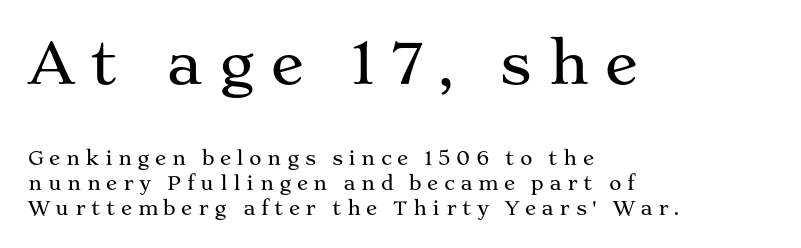
If you drew a line through each stem, it would be perfectly vertical. Each line starts at the same left margin while the right side varies. Note the varied advance widths — an 'i' is clearly narrower than an 'm'. Interline gaps are of average width in this sample. Underlining? Definitely not there. This sample uses expanded letter spacing, leaving extra air between glyphs.
